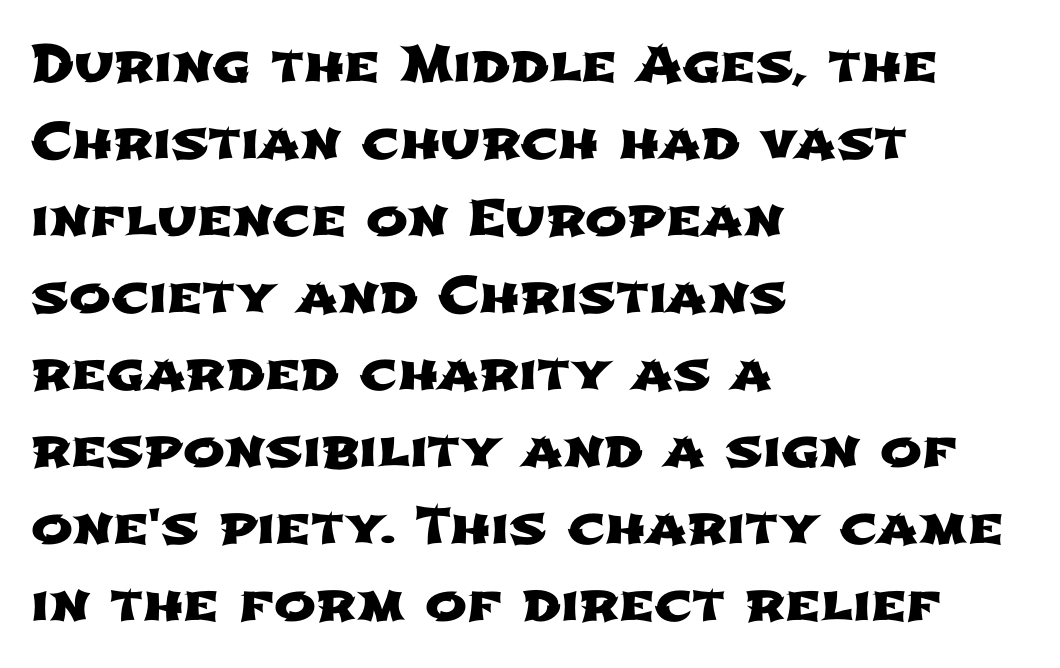
Q: Is the typeface a serif or a sans-serif typeface? A: Sans-serif.
Q: Is the text underlined? A: No.
Q: How is the paragraph aligned? A: Left-aligned.
Q: Is the spacing between letters normal or unusually wide? A: Normal.
Q: Is the spacing between lines tight, normal or loose? A: Normal.
Q: Width (condensed, normal, or wide)? A: Wide.
Q: Stroke contrast? A: Low.
Q: x-height? A: Medium.
Q: Monospaced? A: No.
